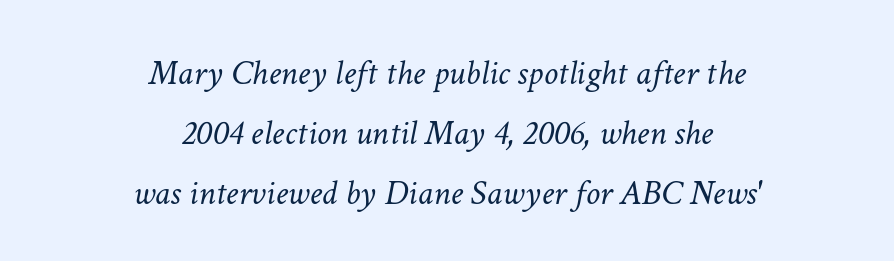
The image shows 36 px light type, italic (leaning right); set centered, normal line spacing (1.67x), normal letter spacing, not underlined; low stroke contrast and a medium x-height.
